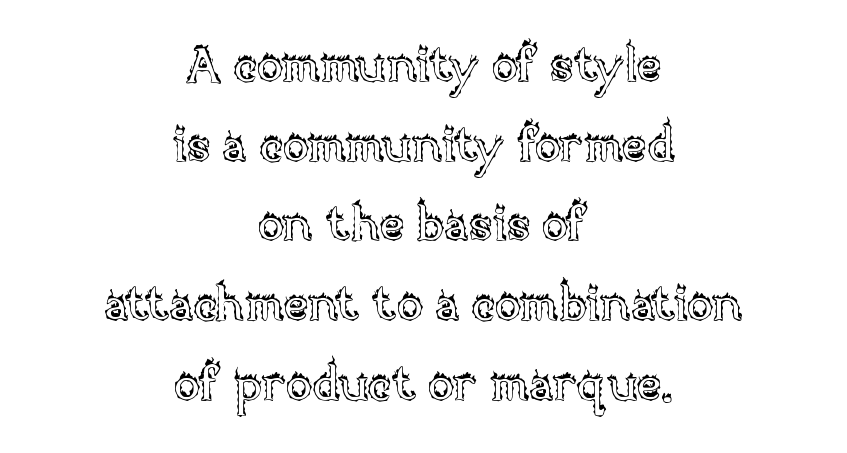
These lines were composed using upright roman letters. Spacing verdict: proportional, widths tailored to each character. The setting favours the middle, as headings and verse often do. Is there much room between lines? A standard amount, neither cramped nor airy.
